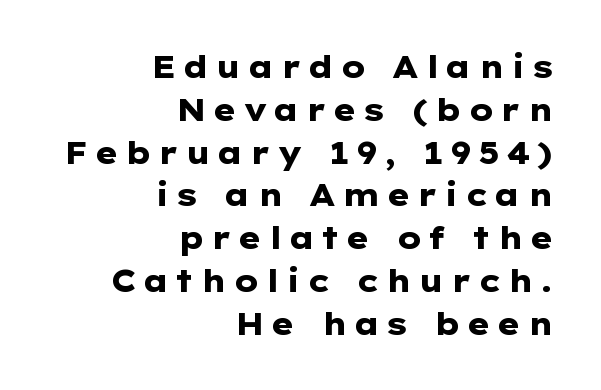
The image shows 31 px heavy, wide sans-serif type, upright; set right-aligned, normal line spacing (1.38x), not underlined; low stroke contrast and a medium x-height.
